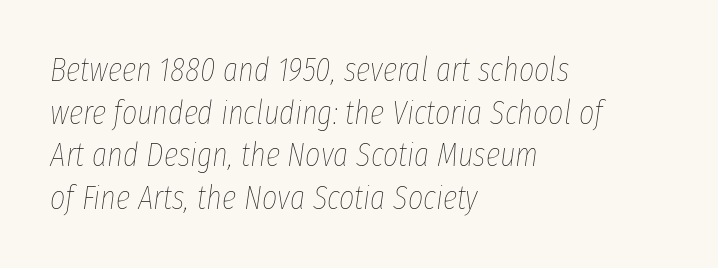
The image shows 33 px thin, condensed type, italic (leaning right); set left-aligned, normal line spacing (1.29x), normal letter spacing, not underlined; low stroke contrast and a medium x-height.
